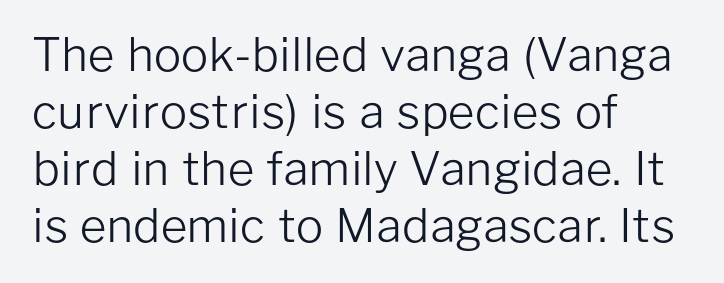
{"serif": "no", "italic": "no", "bold": "no", "weight": "light", "width": "normal", "stroke_contrast": "low", "x_height": "medium", "monospaced": "no", "underline": "no", "align": "left", "line_spacing_ratio": 1.24, "letter_spacing": "normal", "letter_spacing_em": 0.0, "glyph_px": 46}
